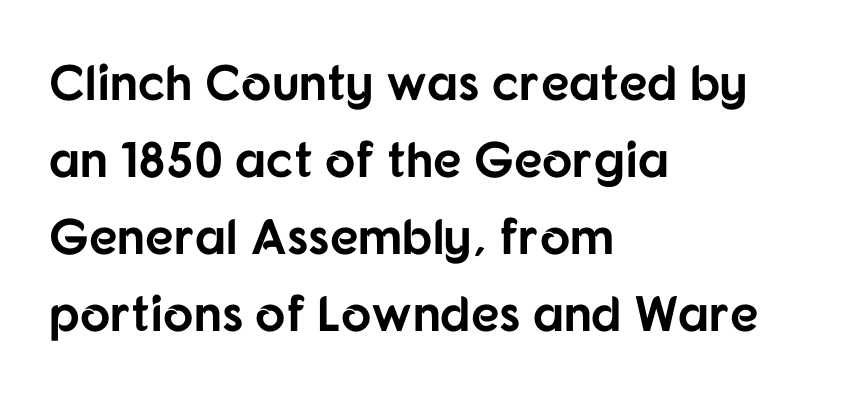
{"serif": "no", "italic": "no", "bold": "yes", "weight": "bold", "width": "normal", "stroke_contrast": "low", "x_height": "medium", "monospaced": "no", "underline": "no", "align": "left", "line_spacing": "normal", "line_spacing_ratio": 1.54, "letter_spacing": "normal", "letter_spacing_em": 0.0, "glyph_px": 50}
